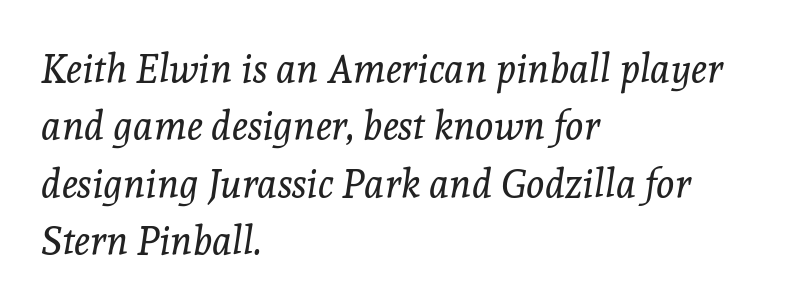
Clear beneath every line of the passage. The setting favours the left margin, as ordinary paragraphs usually do. The typeface chosen for these lines features serifs. Notice how the stems are inclined rather than vertical — that's the hallmark of italics. Regular leading. This is not heavy type; no bold has been used.
